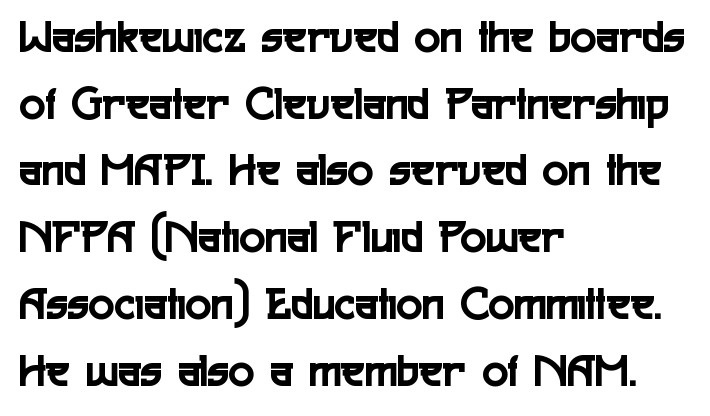
{"serif": "no", "italic": "no", "width": "condensed", "x_height": "medium", "monospaced": "no", "underline": "no", "align": "left", "line_spacing": "normal", "line_spacing_ratio": 1.39, "letter_spacing": "normal", "letter_spacing_em": 0.0, "glyph_px": 48}
